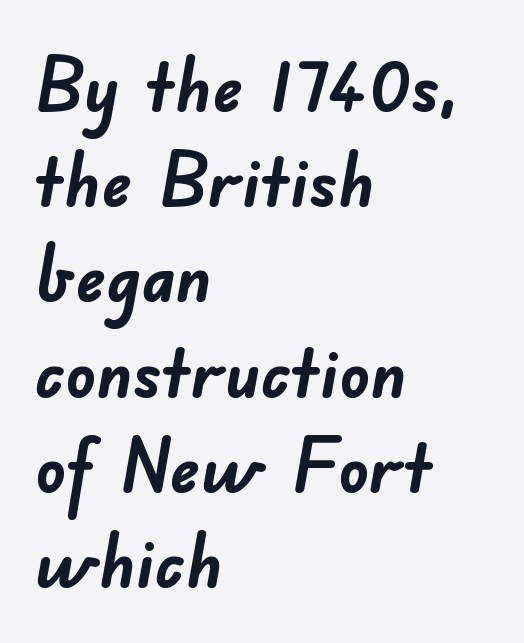
Q: Is the text bold? A: Yes.
Q: Is the typeface a serif or a sans-serif typeface? A: Sans-serif.
Q: Is the text underlined? A: No.
Q: How is the paragraph aligned? A: Left-aligned.
Q: Is the spacing between letters normal or unusually wide? A: Normal.
Q: Is the spacing between lines tight, normal or loose? A: Normal.
Q: Width (condensed, normal, or wide)? A: Normal.
Q: Stroke contrast? A: Low.
Q: x-height? A: Small.
Q: Monospaced? A: No.
